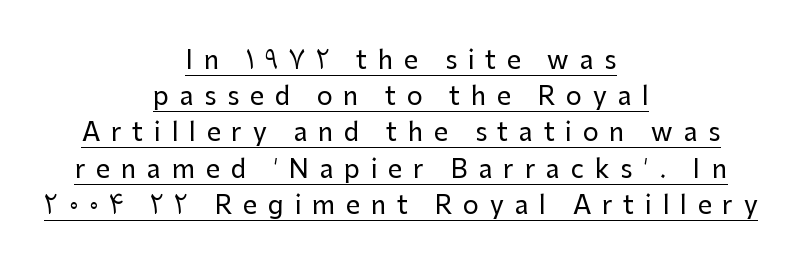
Here the glyphs are tracked loosely, breaking word shapes into spaced letters. Style check: upright. The space between consecutive lines is moderate. What decoration does the sample have? An underline. Neither beginnings nor endings align; midpoints do.
